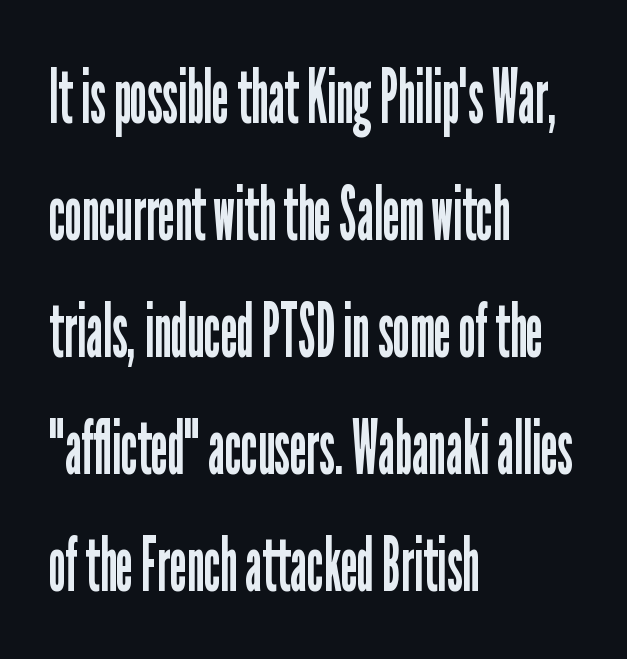
{"serif": "no", "italic": "no", "bold": "no", "weight": "regular", "width": "condensed", "stroke_contrast": "low", "x_height": "medium", "monospaced": "no", "underline": "no", "align": "left", "line_spacing": "normal", "line_spacing_ratio": 1.54, "letter_spacing": "normal", "letter_spacing_em": 0.0, "glyph_px": 76}
